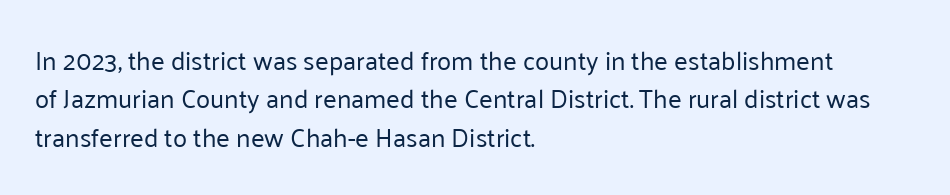
{"italic": "no", "bold": "no", "underline": "no", "align": "left", "line_spacing": "normal", "line_spacing_ratio": 1.48, "letter_spacing": "normal", "letter_spacing_em": 0.0, "glyph_px": 26}
